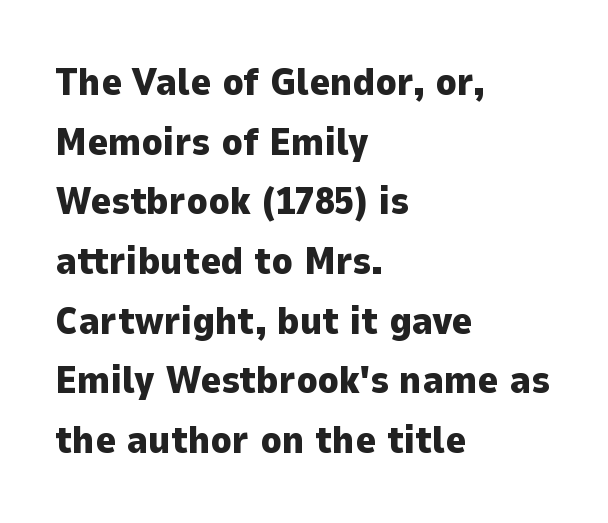
Layout note: lines flush left. The horizontal fit of the characters is conventional and even. Is this a fixed-width face? No — the glyphs have proportional, varying widths. The space directly below the letters is spotless. Compared with typical paragraphs, the rows here are spaced about the same.
